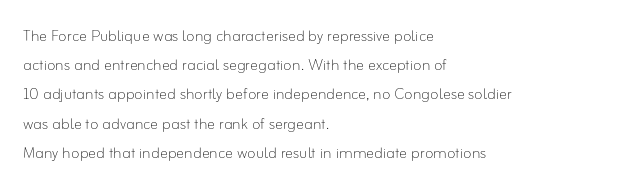
The image shows 20 px text type, upright; set left-aligned, normal line spacing (1.46x), normal letter spacing, not underlined.
